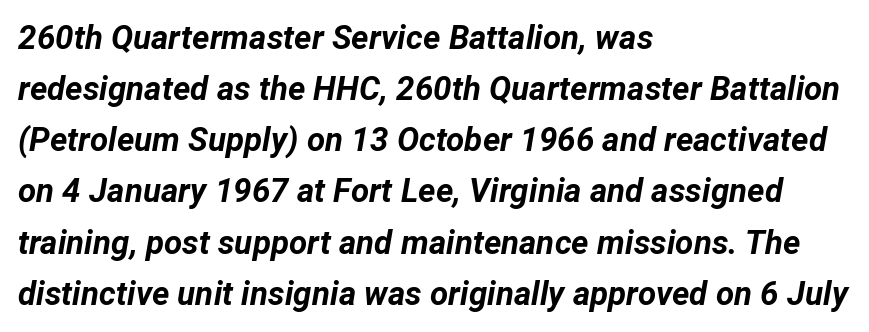
{"italic": "yes", "lean": "right", "slant_degrees": 12, "bold": "yes", "weight": "bold", "width": "normal", "stroke_contrast": "low", "x_height": "medium", "monospaced": "no", "underline": "no", "align": "left", "line_spacing": "normal", "line_spacing_ratio": 1.55, "letter_spacing": "normal", "letter_spacing_em": 0.0, "glyph_px": 33}
